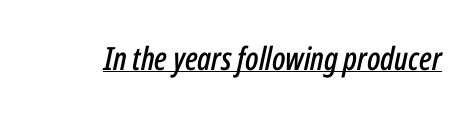
Q: Is the text italic (slanted)? A: Yes, it leans right by about 12 degrees.
Q: Is the text underlined? A: Yes.
Q: Is the spacing between letters normal or unusually wide? A: Normal.
Q: Width (condensed, normal, or wide)? A: Condensed.
Q: Stroke contrast? A: Low.
Q: x-height? A: Medium.
Q: Monospaced? A: No.
